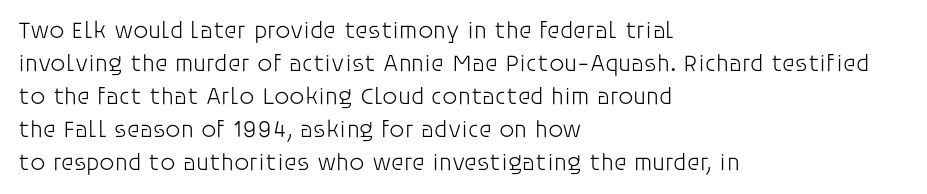
Q: Is the text bold? A: No.
Q: Is the text italic (slanted)? A: No, it is upright.
Q: Is the text underlined? A: No.
Q: How is the paragraph aligned? A: Left-aligned.
Q: Is the spacing between letters normal or unusually wide? A: Normal.
Q: Is the spacing between lines tight, normal or loose? A: Normal.
